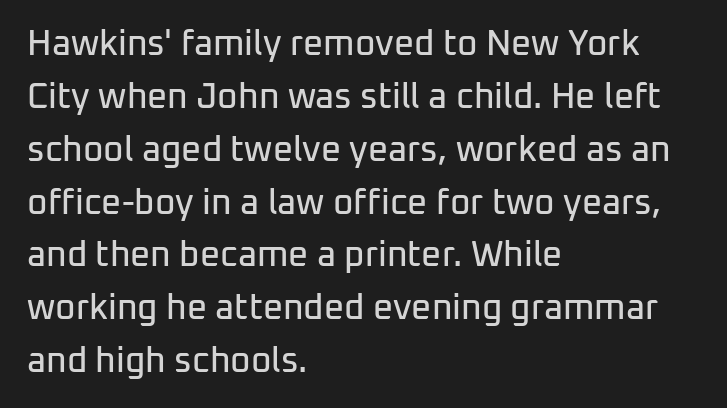
The image shows 35 px sans-serif type, upright; set left-aligned, normal line spacing (1.51x), normal letter spacing, not underlined; low stroke contrast and a medium x-height.
